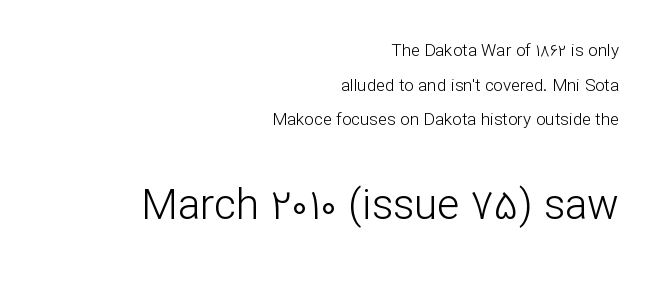
Q: Is the text bold? A: No.
Q: Is the text italic (slanted)? A: No, it is upright.
Q: Is the typeface a serif or a sans-serif typeface? A: Sans-serif.
Q: Is the text underlined? A: No.
Q: How is the paragraph aligned? A: Right-aligned.
Q: Is the spacing between letters normal or unusually wide? A: Normal.
Q: Is the spacing between lines tight, normal or loose? A: Loose.
Q: Which block of text is set in a larger size, the first (top) or the second (bottom)? A: The second (bottom) one.
Q: Width (condensed, normal, or wide)? A: Normal.
Q: Stroke contrast? A: Low.
Q: x-height? A: Medium.
Q: Monospaced? A: No.
